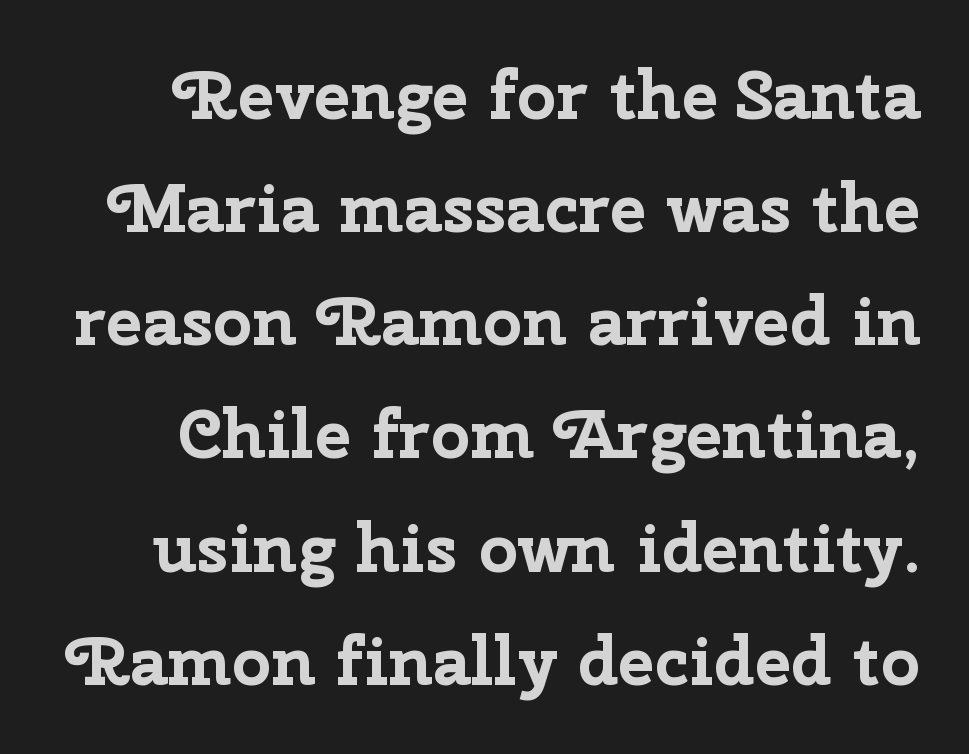
{"serif": "no", "italic": "no", "bold": "yes", "weight": "bold", "width": "normal", "stroke_contrast": "low", "x_height": "medium", "monospaced": "no", "underline": "no", "line_spacing": "normal", "line_spacing_ratio": 1.64, "letter_spacing": "normal", "letter_spacing_em": 0.0, "glyph_px": 69}
